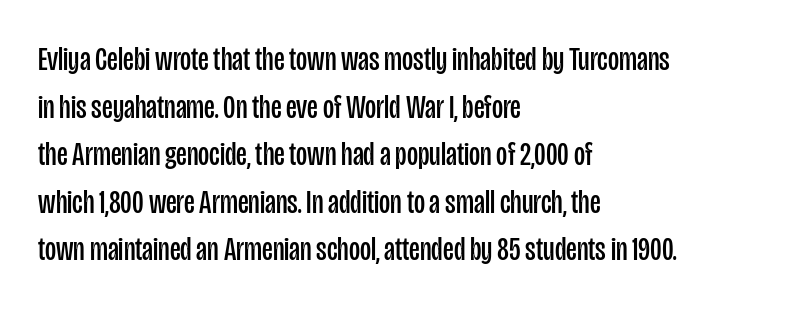
Honestly, the letter spacing is just normal — you wouldn't notice it. Tall strokes in this sample are plumb rather than angled. Examine the stroke ends and you'll find no serifs. Layout note: lines flush left. A light-to-regular cut is what we see here.
